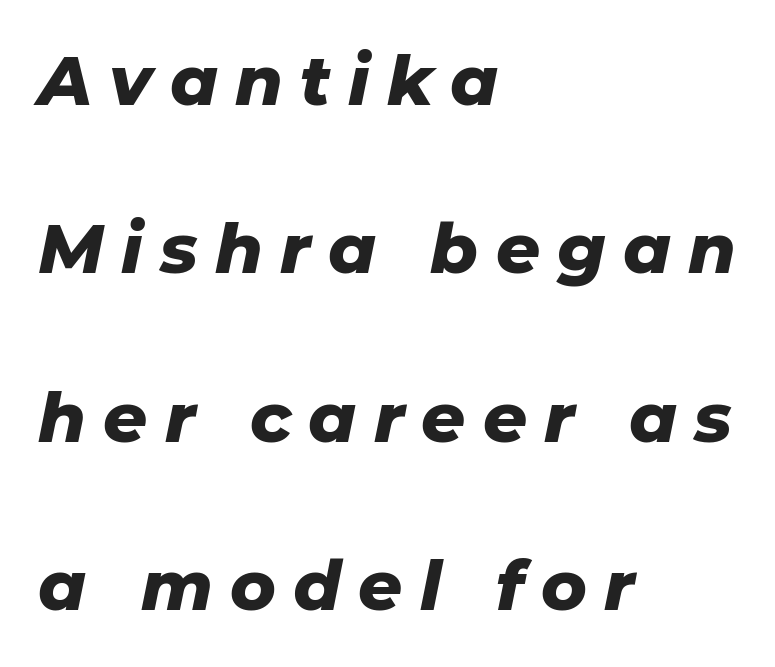
{"italic": "yes", "lean": "right", "slant_degrees": 11, "bold": "yes", "weight": "heavy", "width": "normal", "stroke_contrast": "low", "x_height": "medium", "monospaced": "no", "underline": "no", "align": "left", "line_spacing": "loose", "line_spacing_ratio": 2.44, "letter_spacing": "wide", "letter_spacing_em": 0.25, "glyph_px": 69}
